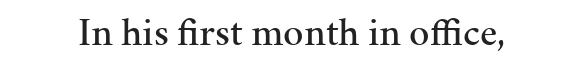
The image shows 40 px serif type, upright; set normal letter spacing, not underlined; medium stroke contrast and a medium x-height.
